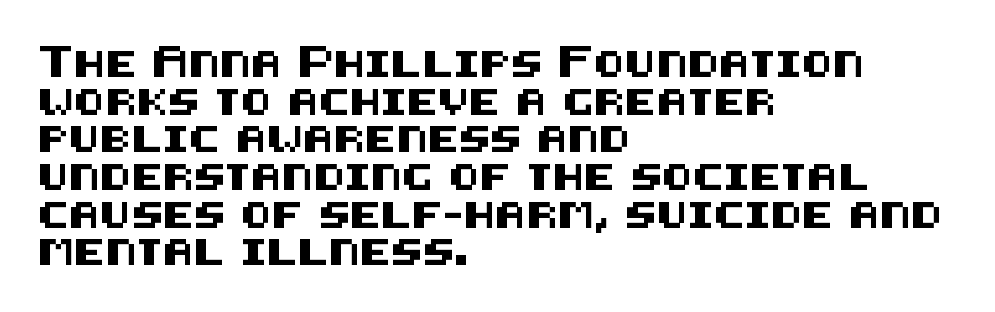
Which margin do the lines hug? The left one — the right edge is uneven. This sample uses plain, unmodified letter spacing. Glance below the letters and you will spot only blank space. Baseline-to-baseline distance is the conventional proportion of letter height.
